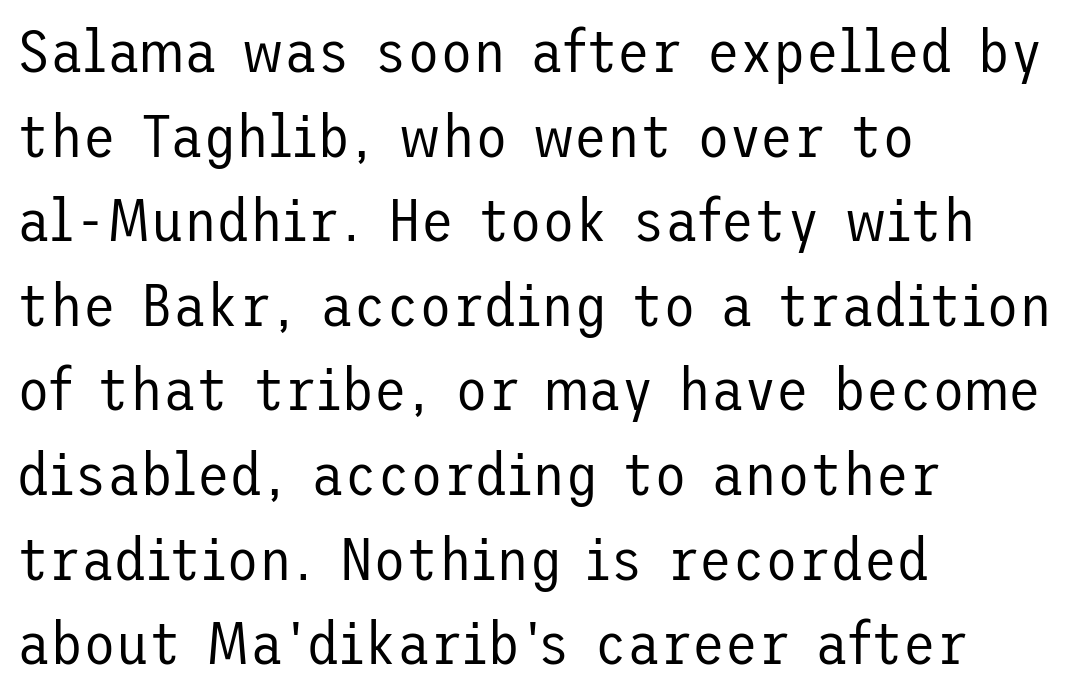
The image shows 60 px regular-weight sans-serif type, upright; set left-aligned, normal line spacing (1.41x), normal letter spacing, not underlined; low stroke contrast and a medium x-height.
